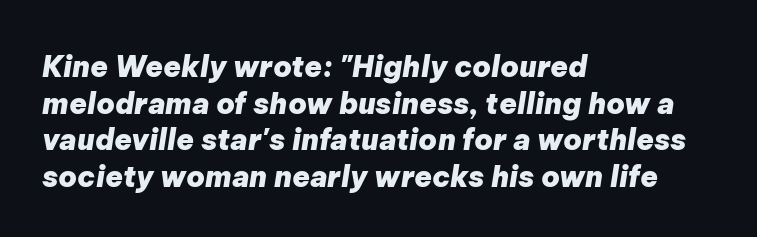
Q: Is the text bold? A: Yes.
Q: Is the text italic (slanted)? A: Yes, it leans right by about 9 degrees.
Q: Is the text underlined? A: No.
Q: How is the paragraph aligned? A: Left-aligned.
Q: Is the spacing between letters normal or unusually wide? A: Normal.
Q: Is the spacing between lines tight, normal or loose? A: Normal.
Q: Width (condensed, normal, or wide)? A: Normal.
Q: Stroke contrast? A: Low.
Q: x-height? A: Medium.
Q: Monospaced? A: No.
